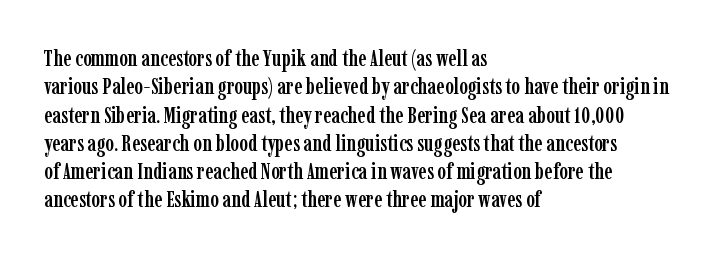
One-word summary of the alignment: left. These lines keep a tight, regular rhythm from letter to letter. Letters rest on an invisible, unmarked baseline. In terms of posture, this sample is upright.
